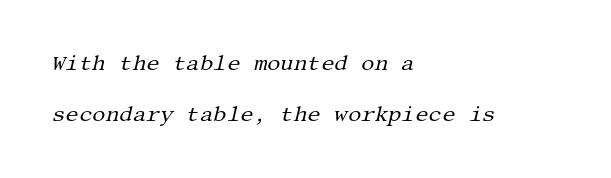
{"italic": "yes", "lean": "right", "slant_degrees": 13, "bold": "no", "underline": "no", "align": "left", "line_spacing": "loose", "line_spacing_ratio": 2.41, "letter_spacing": "normal", "letter_spacing_em": 0.0, "glyph_px": 21}
